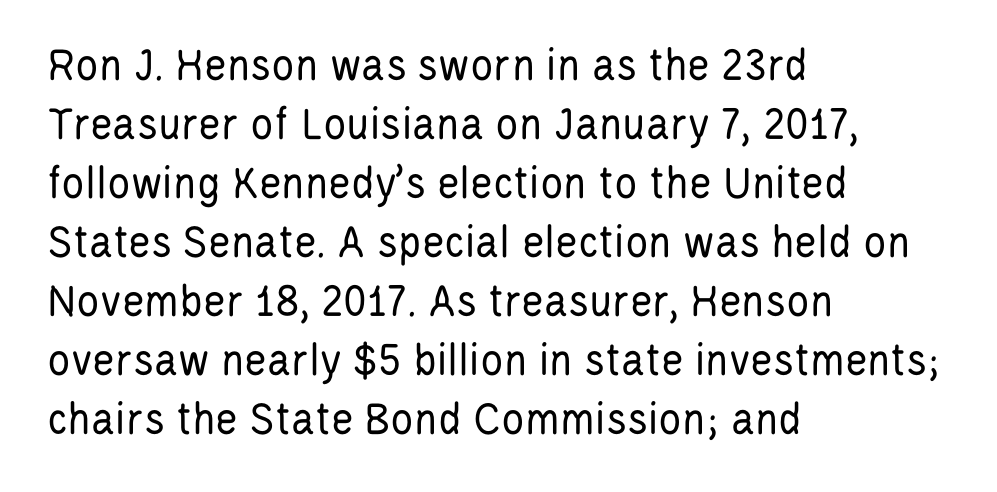
{"serif": "no", "italic": "no", "bold": "no", "weight": "regular", "width": "condensed", "stroke_contrast": "low", "x_height": "large", "monospaced": "no", "underline": "no", "align": "left", "line_spacing_ratio": 1.23, "letter_spacing": "normal", "letter_spacing_em": 0.0, "glyph_px": 48}
